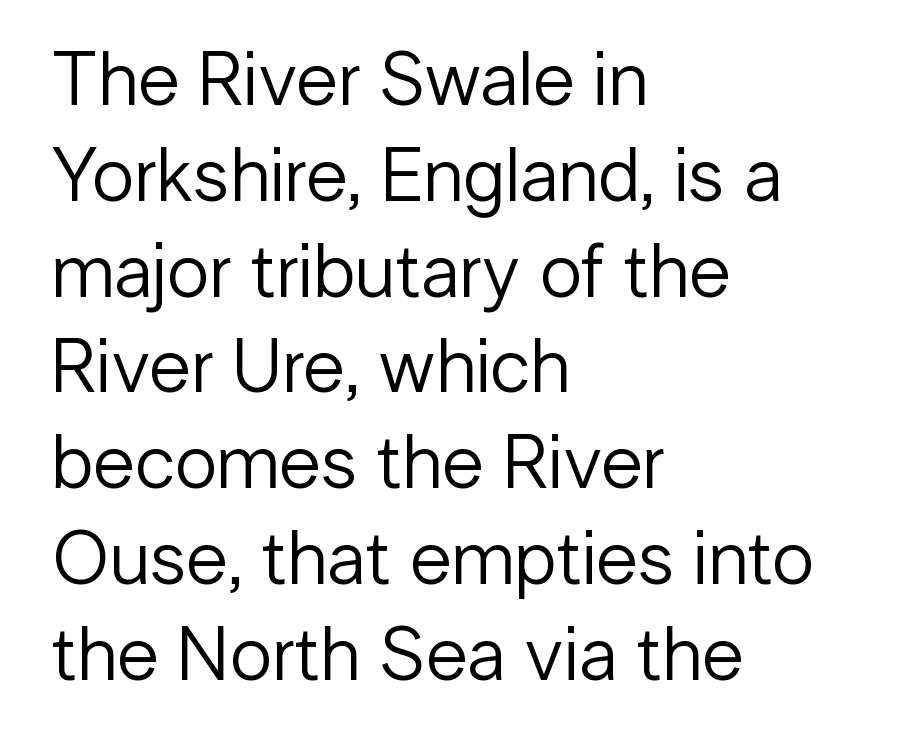
Quick note: underline off. Summary of weight: not heavy and not bold. Unlike a traditional serif, this face leaves its strokes unadorned. In terms of posture, this sample is upright. Tracking value appears to be zero — textbook default spacing.
